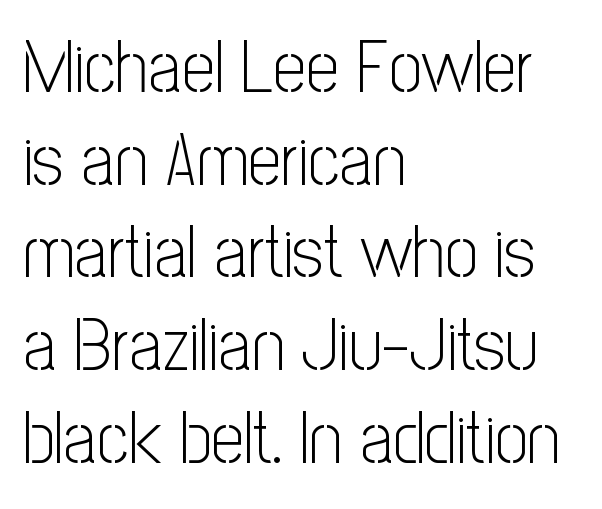
Q: Is the text bold? A: No.
Q: Is the text italic (slanted)? A: No, it is upright.
Q: Is the typeface a serif or a sans-serif typeface? A: Sans-serif.
Q: Is the text underlined? A: No.
Q: How is the paragraph aligned? A: Left-aligned.
Q: Is the spacing between letters normal or unusually wide? A: Normal.
Q: Is the spacing between lines tight, normal or loose? A: Normal.
Q: Width (condensed, normal, or wide)? A: Condensed.
Q: Stroke contrast? A: Low.
Q: x-height? A: Medium.
Q: Monospaced? A: No.
